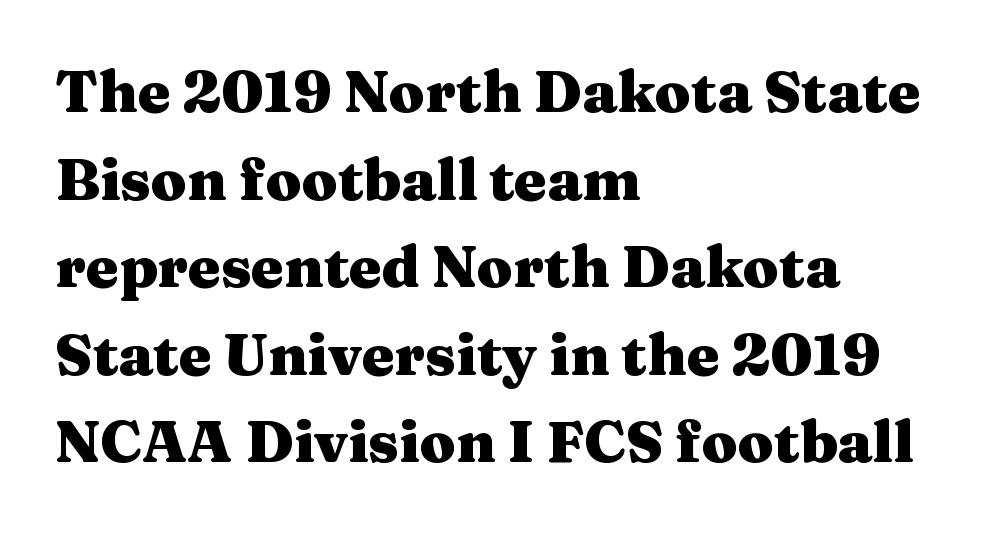
{"serif": "yes", "italic": "no", "bold": "yes", "weight": "heavy", "width": "wide", "stroke_contrast": "medium", "x_height": "medium", "monospaced": "no", "underline": "no", "align": "left", "line_spacing": "normal", "line_spacing_ratio": 1.51, "letter_spacing": "normal", "letter_spacing_em": 0.0, "glyph_px": 58}
